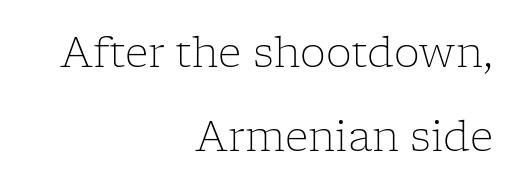
{"serif": "yes", "italic": "no", "bold": "no", "weight": "light", "width": "normal", "stroke_contrast": "low", "x_height": "medium", "monospaced": "no", "underline": "no", "align": "right", "line_spacing": "loose", "line_spacing_ratio": 2.04, "letter_spacing": "normal", "letter_spacing_em": 0.0, "glyph_px": 41}
